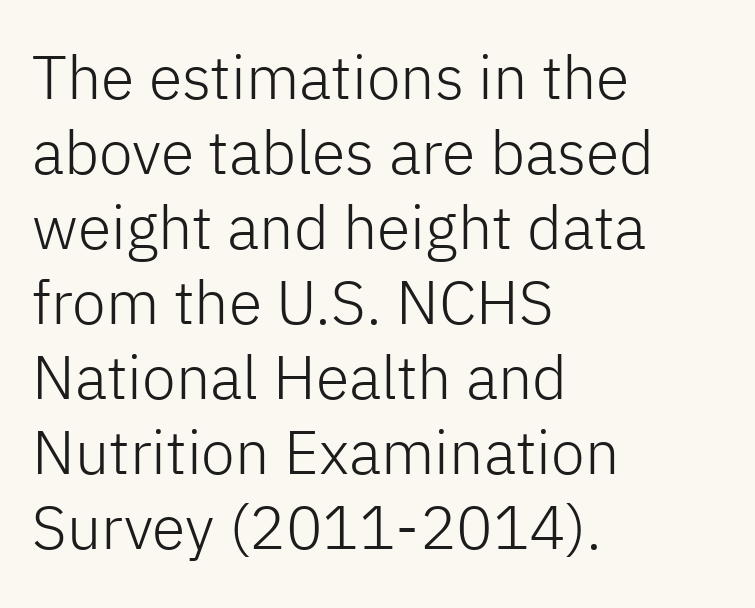
{"serif": "no", "italic": "no", "bold": "no", "weight": "light", "width": "normal", "stroke_contrast": "low", "x_height": "medium", "monospaced": "no", "underline": "no", "align": "left", "line_spacing_ratio": 1.23, "letter_spacing": "normal", "letter_spacing_em": 0.0, "glyph_px": 61}
